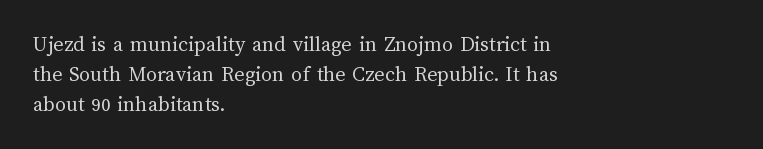
{"italic": "no", "bold": "no", "underline": "no", "align": "left", "line_spacing": "normal", "line_spacing_ratio": 1.36, "letter_spacing": "normal", "letter_spacing_em": 0.0, "glyph_px": 22}
